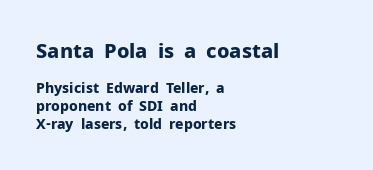
{"italic": "no", "bold": "yes", "underline": "no", "align": "left", "line_spacing": "normal", "line_spacing_ratio": 1.29, "letter_spacing": "normal", "letter_spacing_em": 0.0, "larger_block": "first", "size_ratio": 1.43, "glyph_px": 20}
